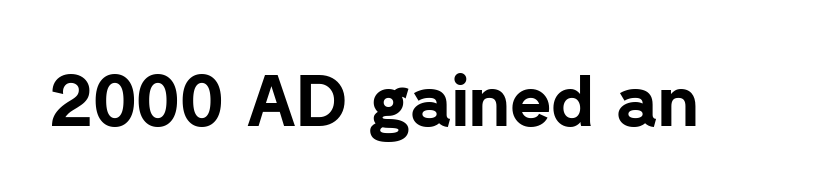
{"serif": "no", "italic": "no", "bold": "yes", "weight": "bold", "width": "normal", "stroke_contrast": "low", "x_height": "medium", "monospaced": "no", "underline": "no", "letter_spacing": "normal", "letter_spacing_em": 0.0, "glyph_px": 71}
